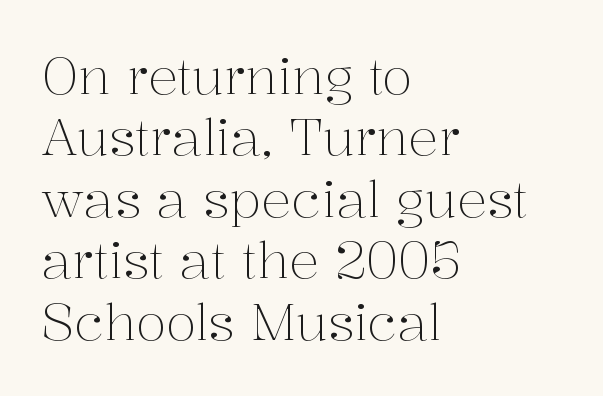
{"serif": "yes", "italic": "no", "bold": "no", "weight": "light", "width": "normal", "stroke_contrast": "medium", "x_height": "medium", "monospaced": "no", "underline": "no", "align": "left", "line_spacing_ratio": 1.23, "letter_spacing": "normal", "letter_spacing_em": 0.0, "glyph_px": 50}
